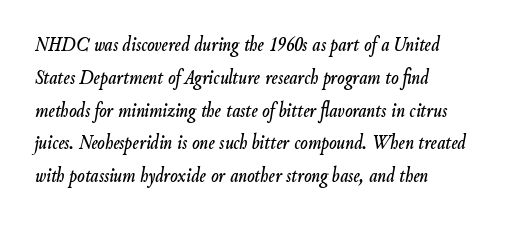
{"italic": "yes", "lean": "right", "slant_degrees": 9, "underline": "no", "align": "left", "line_spacing": "normal", "line_spacing_ratio": 1.49, "letter_spacing": "normal", "letter_spacing_em": 0.0, "glyph_px": 22}
